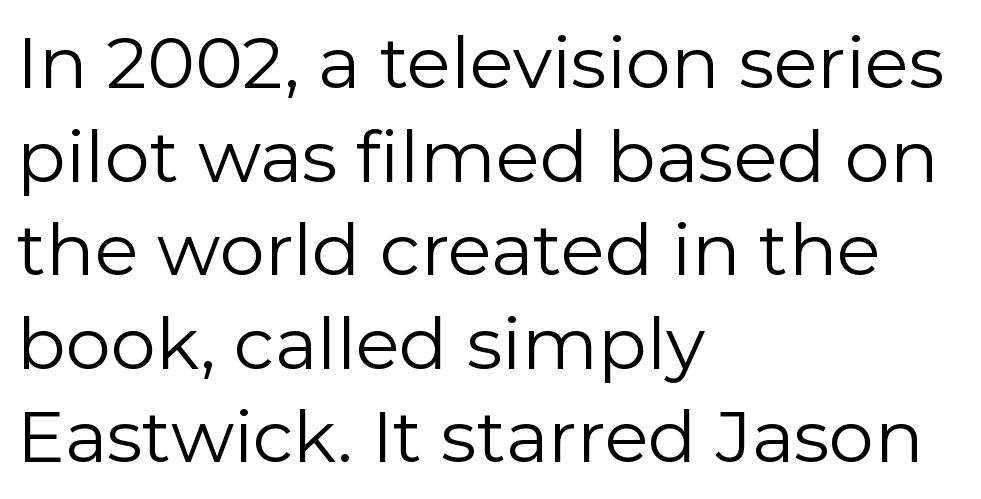
Nothing unusual about the tracking: characters are spaced as the font intends. No heavy texture on the line: the type isn't bold. This sample uses an upright cut, with every glyph sitting square on the baseline. The strip under each line holds only bare page. A classic flush-left, rag-right setting is used for this passage. The rendering uses natural spacing where letterforms have individual widths.
